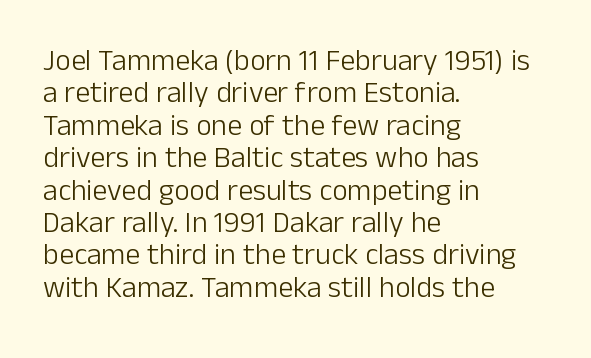
Q: Is the text bold? A: No.
Q: Is the text italic (slanted)? A: No, it is upright.
Q: Is the typeface a serif or a sans-serif typeface? A: Sans-serif.
Q: Is the text underlined? A: No.
Q: How is the paragraph aligned? A: Left-aligned.
Q: Is the spacing between letters normal or unusually wide? A: Normal.
Q: Is the spacing between lines tight, normal or loose? A: Tight.
Q: Width (condensed, normal, or wide)? A: Normal.
Q: Stroke contrast? A: Low.
Q: x-height? A: Medium.
Q: Monospaced? A: No.
